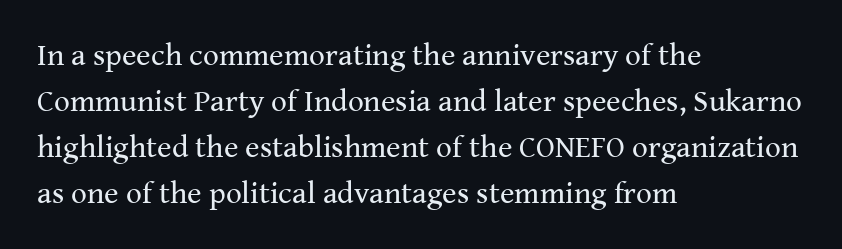
Quick note: underline off. Small tapered or slab feet sit at the stroke ends, so this counts as serif. Which margin do the lines hug? The left one — the right edge is uneven. How are the letters spaced? Ordinarily, with no added tracking.
